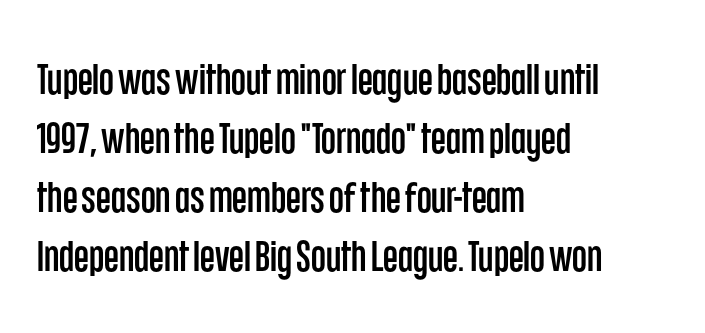
Do the characters align in a grid? No, the font is proportional. The paragraph shown leans on its left margin. Classification — sans serif. The space between consecutive lines is moderate. The strip under each line holds only bare page. The letterforms sit shoulder to shoulder at normal distance.
